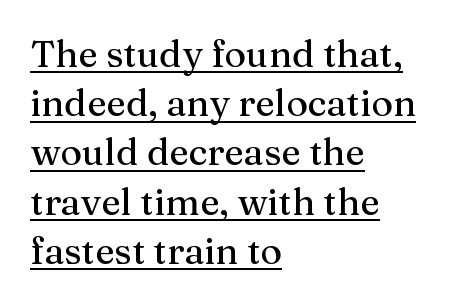
Q: Is the text italic (slanted)? A: No, it is upright.
Q: Is the typeface a serif or a sans-serif typeface? A: Serif.
Q: Is the text underlined? A: Yes.
Q: How is the paragraph aligned? A: Left-aligned.
Q: Is the spacing between letters normal or unusually wide? A: Normal.
Q: Is the spacing between lines tight, normal or loose? A: Normal.
Q: Width (condensed, normal, or wide)? A: Normal.
Q: Stroke contrast? A: Medium.
Q: x-height? A: Medium.
Q: Monospaced? A: No.
